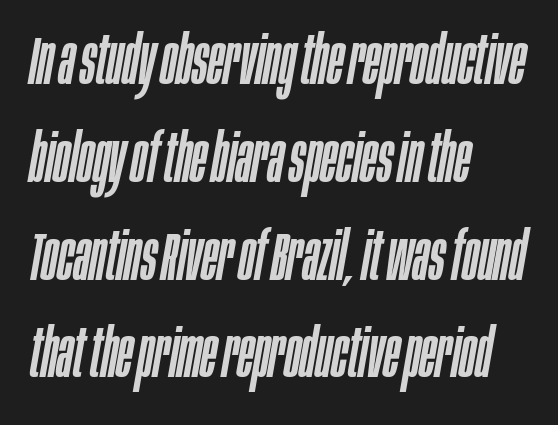
Q: Is the text italic (slanted)? A: Yes, it leans right by about 10 degrees.
Q: Is the text underlined? A: No.
Q: How is the paragraph aligned? A: Left-aligned.
Q: Is the spacing between letters normal or unusually wide? A: Normal.
Q: Is the spacing between lines tight, normal or loose? A: Normal.
Q: Width (condensed, normal, or wide)? A: Condensed.
Q: Stroke contrast? A: Low.
Q: x-height? A: Large.
Q: Monospaced? A: No.
